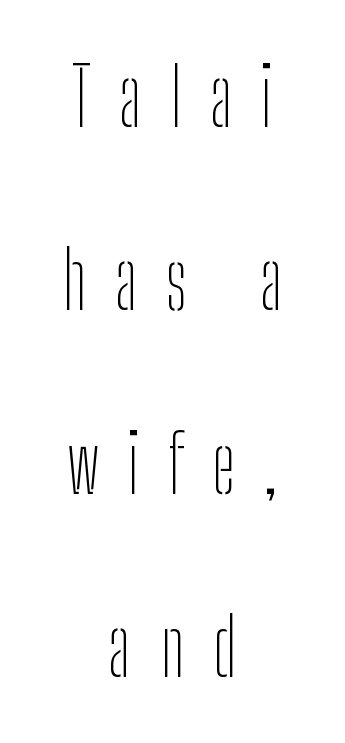
{"serif": "no", "italic": "no", "bold": "no", "weight": "thin", "width": "condensed", "stroke_contrast": "low", "x_height": "medium", "monospaced": "no", "underline": "no", "align": "center", "line_spacing": "loose", "line_spacing_ratio": 2.32, "letter_spacing": "wide", "letter_spacing_em": 0.36, "glyph_px": 79}
